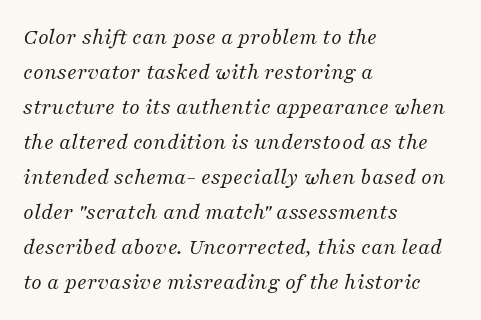
{"italic": "yes", "lean": "right", "slant_degrees": 16, "bold": "no", "underline": "no", "align": "left", "line_spacing": "normal", "line_spacing_ratio": 1.52, "letter_spacing": "normal", "letter_spacing_em": 0.0, "glyph_px": 23}
